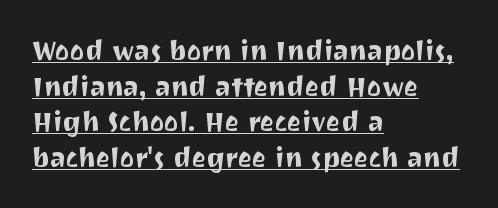
Q: Is the text italic (slanted)? A: No, it is upright.
Q: Is the text underlined? A: Yes.
Q: How is the paragraph aligned? A: Left-aligned.
Q: Is the spacing between letters normal or unusually wide? A: Normal.
Q: Is the spacing between lines tight, normal or loose? A: Normal.
